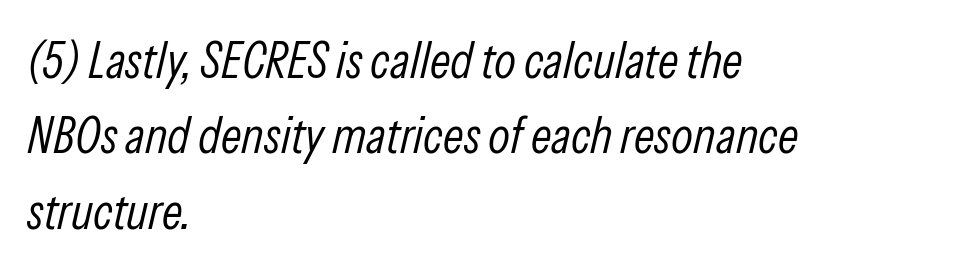
The image shows 51 px light, condensed type, italic (leaning right); set left-aligned, normal line spacing (1.48x), normal letter spacing, not underlined; low stroke contrast and a medium x-height.
